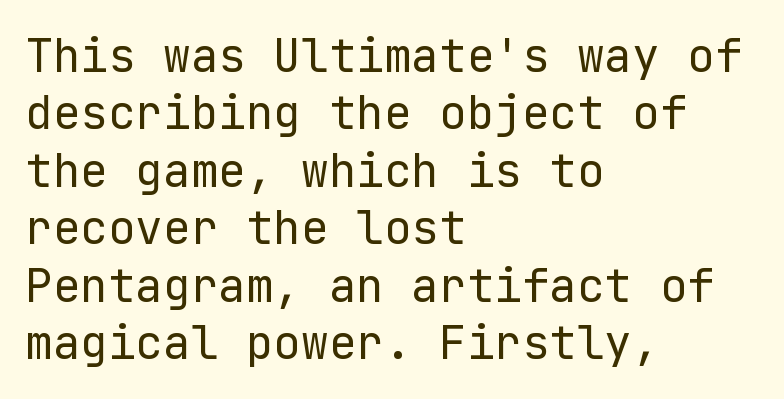
Vertically, the passage feels balanced, rows spaced as you'd expect. The typography opts for an upright posture over an oblique one. Caption: multi-line text, flush left, ragged right. The typeface has the unassuming heft of standard copy or less. The letters sit at their default tracking, neither squeezed nor spread. Is this a sans? Yes — the strokes have no serifs.
